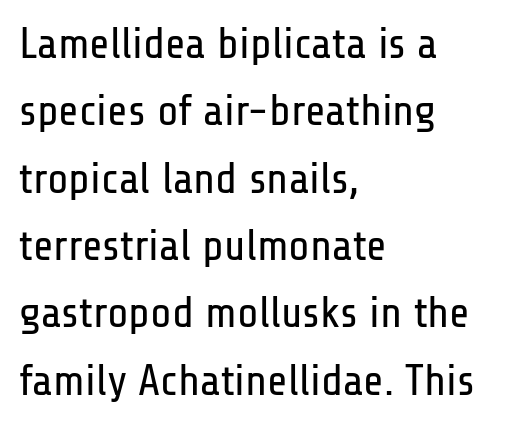
The image shows 44 px regular-weight, condensed sans-serif type, upright; set left-aligned, normal line spacing (1.53x), normal letter spacing, not underlined; low stroke contrast and a medium x-height.
